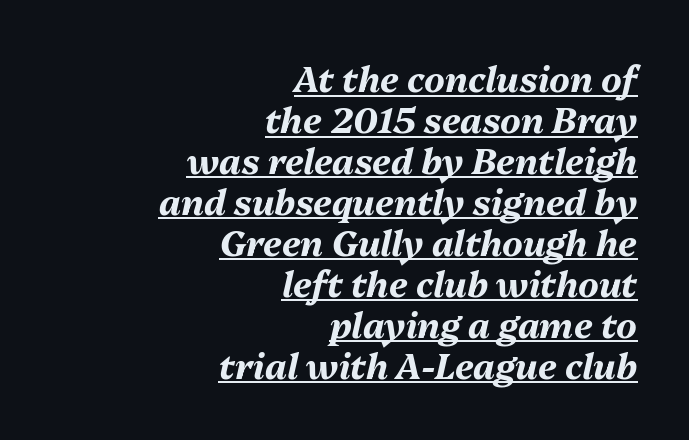
Like a heading marked for emphasis, these lines bear an underscore. The rendering uses natural spacing where letterforms have individual widths. Each word holds together tightly as a unit, with standard inter-letter gaps. Weight: bold. Casual observation: everything's shoved over to the right.
